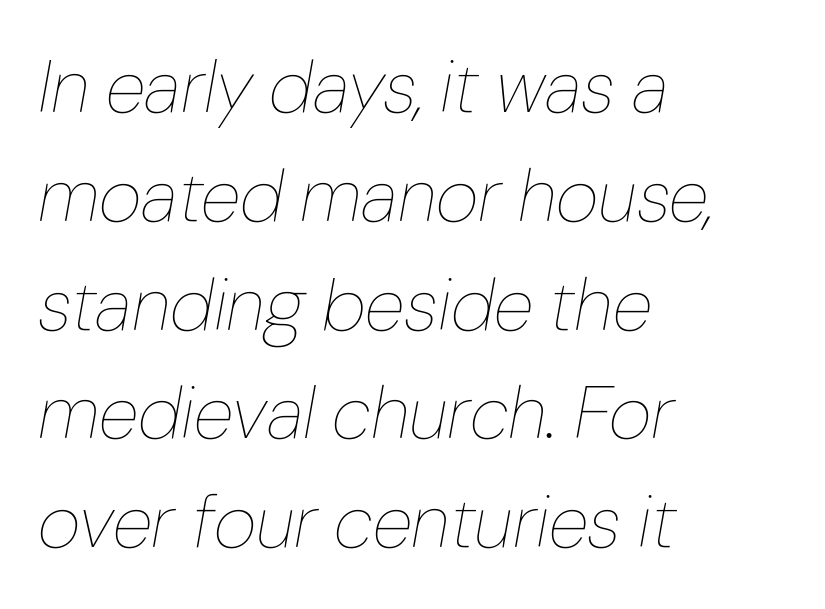
{"italic": "yes", "lean": "right", "slant_degrees": 10, "bold": "no", "weight": "thin", "width": "normal", "stroke_contrast": "low", "x_height": "medium", "monospaced": "no", "underline": "no", "align": "left", "line_spacing": "normal", "line_spacing_ratio": 1.47, "letter_spacing": "normal", "letter_spacing_em": 0.0, "glyph_px": 74}
